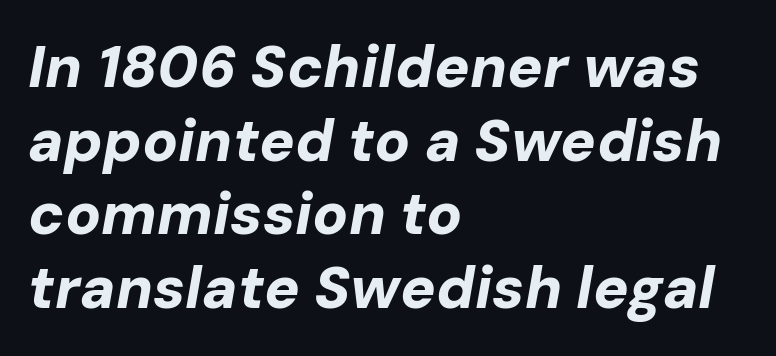
{"italic": "yes", "lean": "right", "slant_degrees": 10, "bold": "yes", "weight": "bold", "width": "normal", "stroke_contrast": "low", "x_height": "medium", "monospaced": "no", "underline": "no", "align": "left", "line_spacing": "normal", "line_spacing_ratio": 1.25, "letter_spacing": "normal", "letter_spacing_em": 0.0, "glyph_px": 59}
